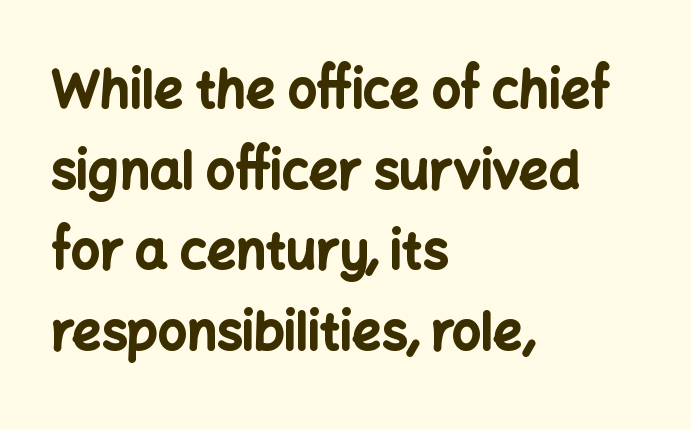
{"serif": "no", "italic": "no", "bold": "yes", "weight": "bold", "width": "normal", "stroke_contrast": "low", "x_height": "medium", "monospaced": "no", "underline": "no", "align": "left", "line_spacing": "normal", "line_spacing_ratio": 1.58, "letter_spacing": "normal", "letter_spacing_em": 0.0, "glyph_px": 51}
